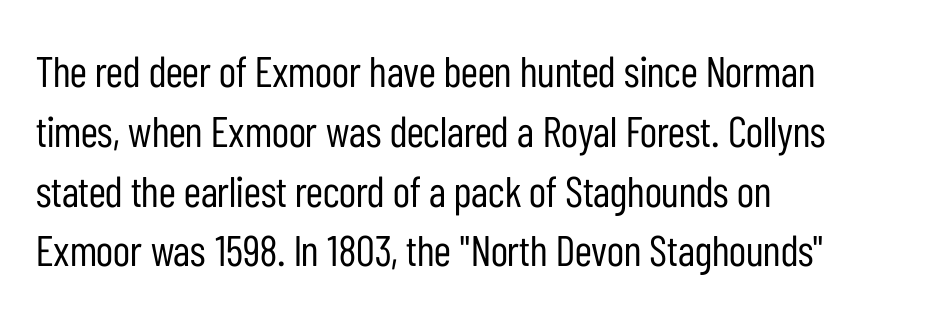
{"serif": "no", "italic": "no", "bold": "no", "weight": "regular", "width": "condensed", "stroke_contrast": "low", "x_height": "medium", "monospaced": "no", "underline": "no", "align": "left", "line_spacing": "normal", "line_spacing_ratio": 1.39, "letter_spacing": "normal", "letter_spacing_em": 0.0, "glyph_px": 43}
